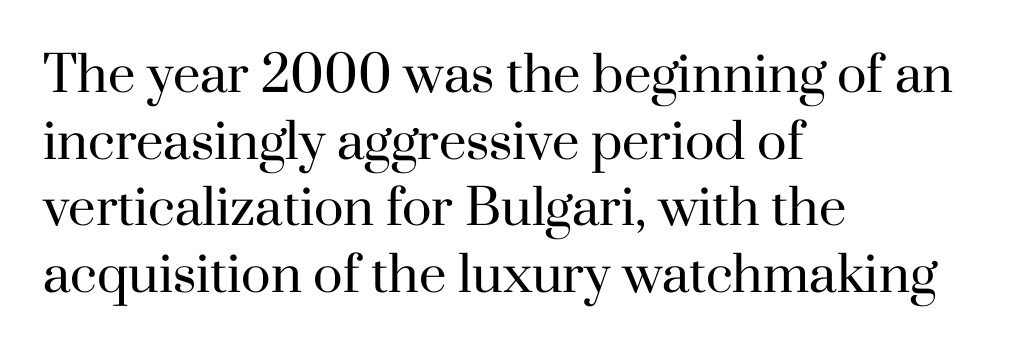
Q: Is the text bold? A: No.
Q: Is the text italic (slanted)? A: No, it is upright.
Q: Is the typeface a serif or a sans-serif typeface? A: Serif.
Q: Is the text underlined? A: No.
Q: How is the paragraph aligned? A: Left-aligned.
Q: Is the spacing between letters normal or unusually wide? A: Normal.
Q: Is the spacing between lines tight, normal or loose? A: Normal.
Q: Width (condensed, normal, or wide)? A: Normal.
Q: Stroke contrast? A: High.
Q: x-height? A: Small.
Q: Monospaced? A: No.
